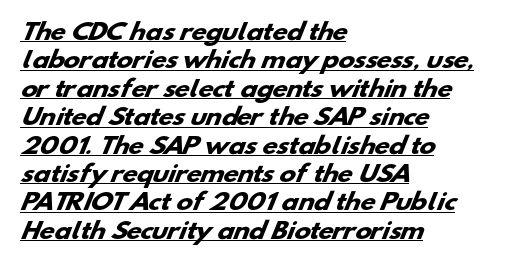
Q: Is the text bold? A: Yes.
Q: Is the text underlined? A: Yes.
Q: How is the paragraph aligned? A: Left-aligned.
Q: Is the spacing between letters normal or unusually wide? A: Normal.
Q: Is the spacing between lines tight, normal or loose? A: Normal.
